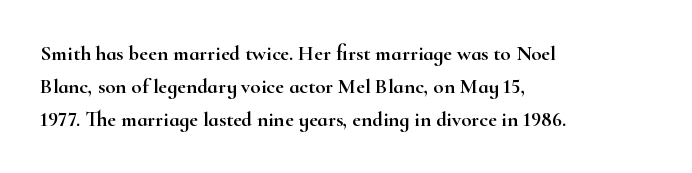
Q: Is the text italic (slanted)? A: No, it is upright.
Q: Is the text underlined? A: No.
Q: How is the paragraph aligned? A: Left-aligned.
Q: Is the spacing between letters normal or unusually wide? A: Normal.
Q: Is the spacing between lines tight, normal or loose? A: Normal.
